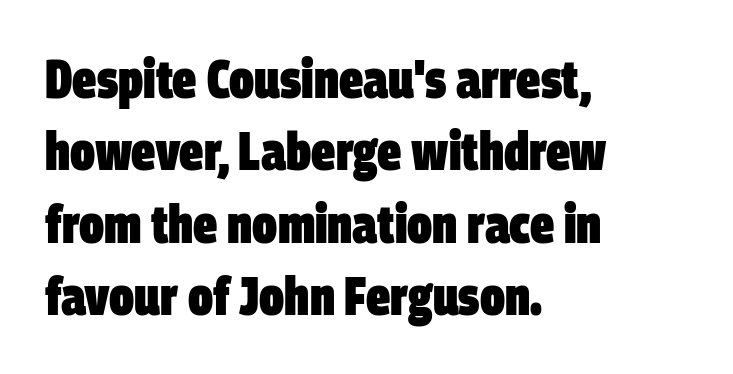
Q: Is the text bold? A: Yes.
Q: Is the typeface a serif or a sans-serif typeface? A: Sans-serif.
Q: Is the text underlined? A: No.
Q: How is the paragraph aligned? A: Left-aligned.
Q: Is the spacing between letters normal or unusually wide? A: Normal.
Q: Is the spacing between lines tight, normal or loose? A: Normal.
Q: Width (condensed, normal, or wide)? A: Condensed.
Q: Stroke contrast? A: Low.
Q: x-height? A: Large.
Q: Monospaced? A: No.
